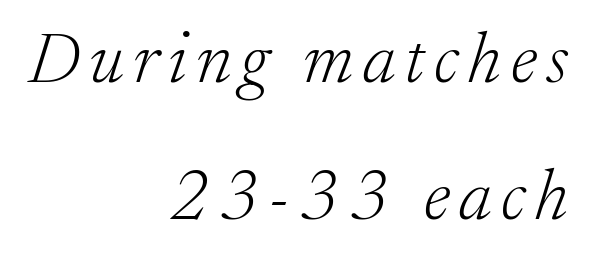
Q: Is the text bold? A: No.
Q: Is the text italic (slanted)? A: Yes, it leans right by about 17 degrees.
Q: Is the typeface a serif or a sans-serif typeface? A: Serif.
Q: Is the text underlined? A: No.
Q: How is the paragraph aligned? A: Right-aligned.
Q: Is the spacing between lines tight, normal or loose? A: Loose.
Q: Width (condensed, normal, or wide)? A: Normal.
Q: Stroke contrast? A: Low.
Q: x-height? A: Medium.
Q: Monospaced? A: No.
